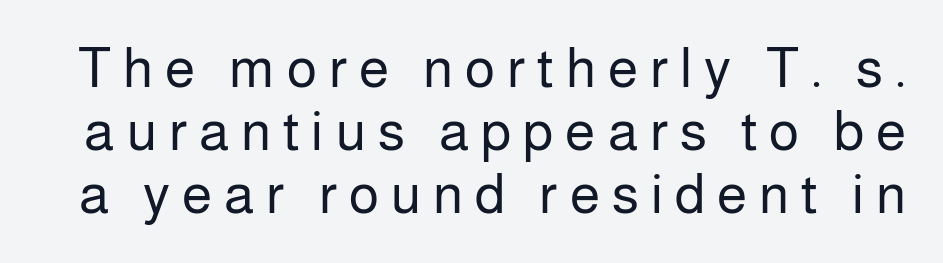
Q: Is the text bold? A: No.
Q: Is the text italic (slanted)? A: No, it is upright.
Q: Is the typeface a serif or a sans-serif typeface? A: Sans-serif.
Q: Is the text underlined? A: No.
Q: Is the spacing between letters normal or unusually wide? A: Unusually wide.
Q: Is the spacing between lines tight, normal or loose? A: Tight.
Q: Width (condensed, normal, or wide)? A: Normal.
Q: Stroke contrast? A: Low.
Q: x-height? A: Medium.
Q: Monospaced? A: No.
